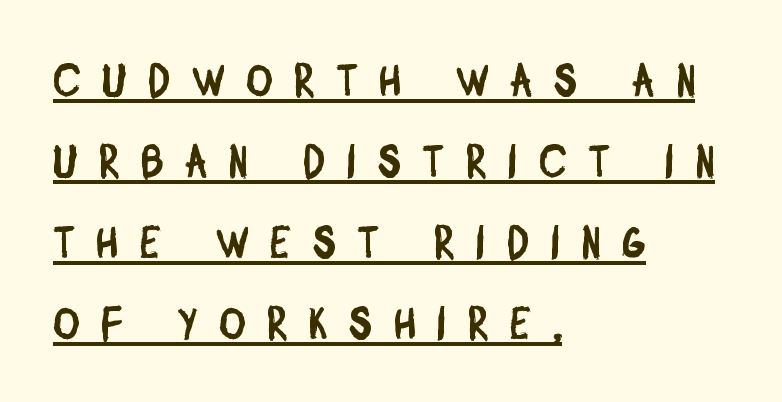
{"serif": "no", "width": "condensed", "stroke_contrast": "low", "x_height": "large", "monospaced": "no", "underline": "yes", "align": "left", "line_spacing_ratio": 1.8, "letter_spacing": "wide", "letter_spacing_em": 0.49, "glyph_px": 45}
